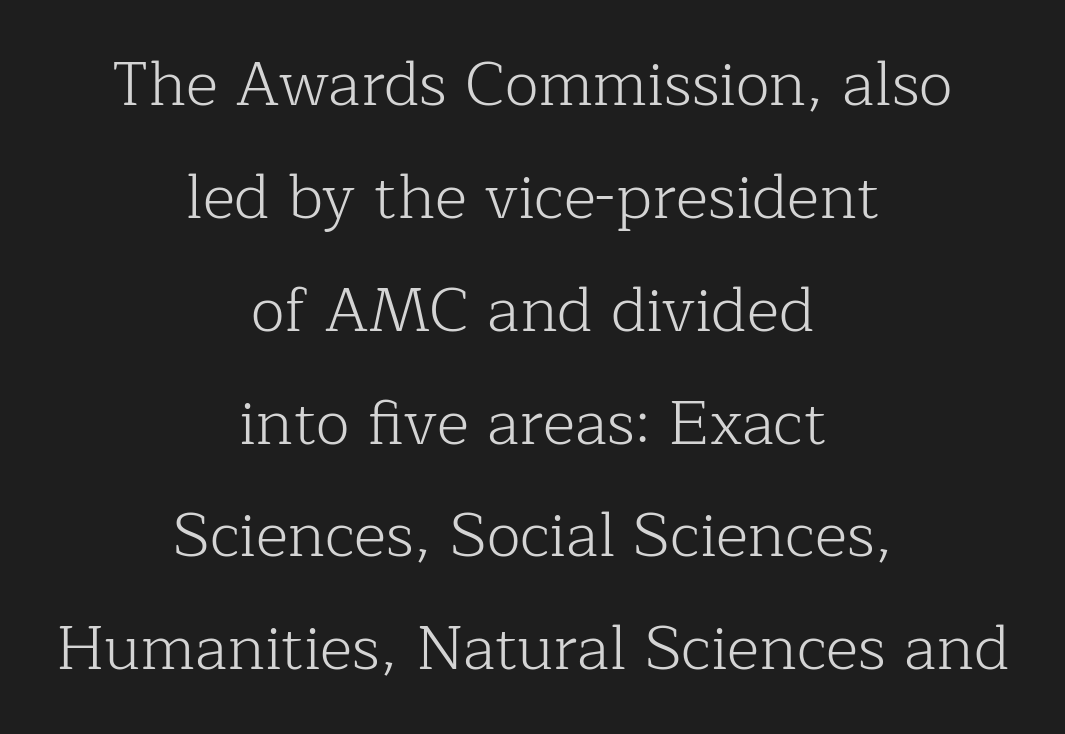
Q: Is the text bold? A: No.
Q: Is the text italic (slanted)? A: No, it is upright.
Q: Is the typeface a serif or a sans-serif typeface? A: Serif.
Q: Is the text underlined? A: No.
Q: How is the paragraph aligned? A: Centered.
Q: Is the spacing between letters normal or unusually wide? A: Normal.
Q: Width (condensed, normal, or wide)? A: Normal.
Q: Stroke contrast? A: Low.
Q: x-height? A: Medium.
Q: Monospaced? A: No.
